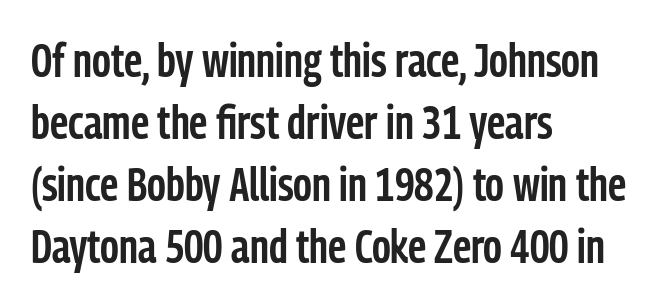
{"serif": "no", "italic": "no", "bold": "semi", "weight": "semibold", "width": "condensed", "stroke_contrast": "low", "x_height": "medium", "monospaced": "no", "underline": "no", "align": "left", "line_spacing": "normal", "line_spacing_ratio": 1.32, "letter_spacing": "normal", "letter_spacing_em": 0.0, "glyph_px": 47}
